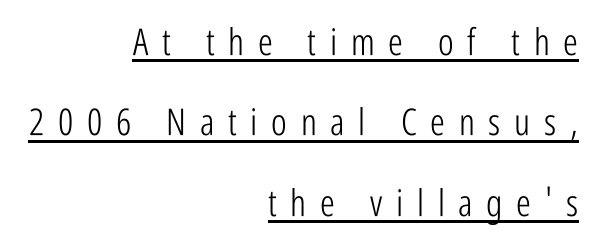
These lines were composed using upright roman letters. In terms of letterspacing, this is a distinctly airy, spread setting. Airy leading. This sample has the flowing, uneven cadence of proportional lettering.
